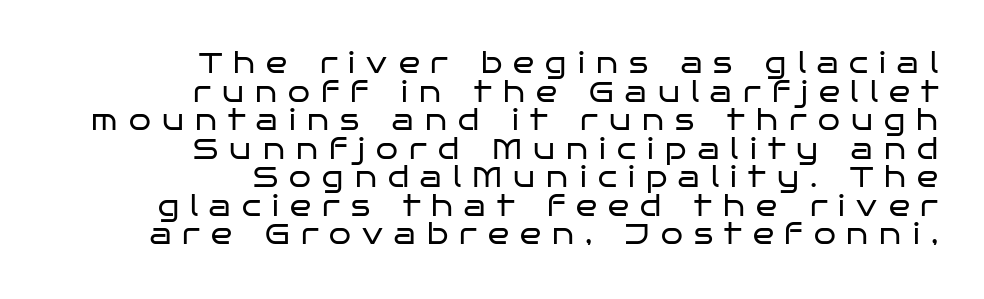
Q: Is the text bold? A: No.
Q: Is the text italic (slanted)? A: No, it is upright.
Q: Is the typeface a serif or a sans-serif typeface? A: Sans-serif.
Q: Is the text underlined? A: No.
Q: How is the paragraph aligned? A: Right-aligned.
Q: Is the spacing between letters normal or unusually wide? A: Unusually wide.
Q: Is the spacing between lines tight, normal or loose? A: Tight.
Q: Width (condensed, normal, or wide)? A: Wide.
Q: Stroke contrast? A: Low.
Q: x-height? A: Large.
Q: Monospaced? A: No.
